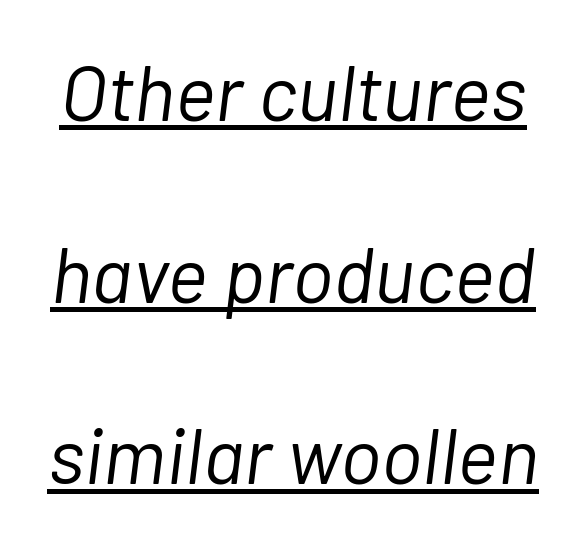
The image shows 78 px light type, italic (leaning right); set loose line spacing (2.33x), normal letter spacing, underlined; low stroke contrast and a medium x-height.
